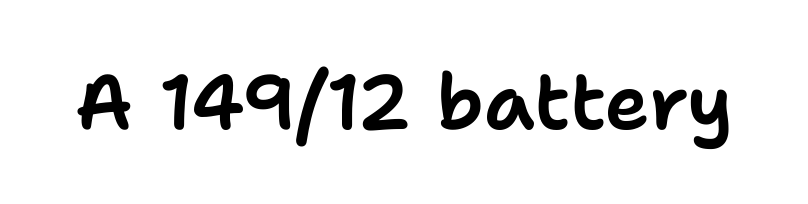
The image shows 77 px sans-serif type, upright; set normal letter spacing, not underlined; low stroke contrast and a medium x-height.
